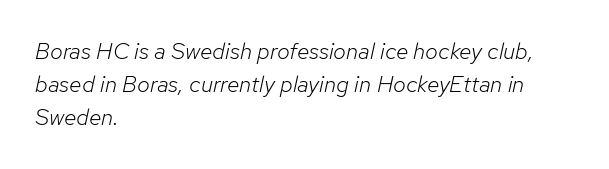
Students, observe: this is what conventionally led text looks like. These glyphs show unthickened strokes, regular width or finer. These lines were composed using italics. One-word summary of the alignment: left.
